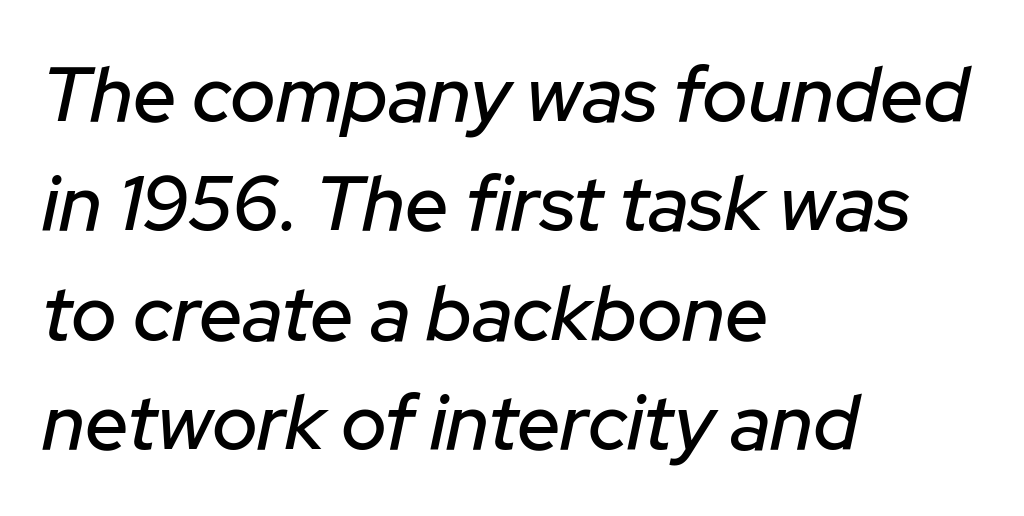
Note the varied advance widths — an 'i' is clearly narrower than an 'm'. This sample uses an oblique cut, with every glyph tilted off the vertical. This rendering features lettering with no underline. The paragraph shown leans on its left margin.
